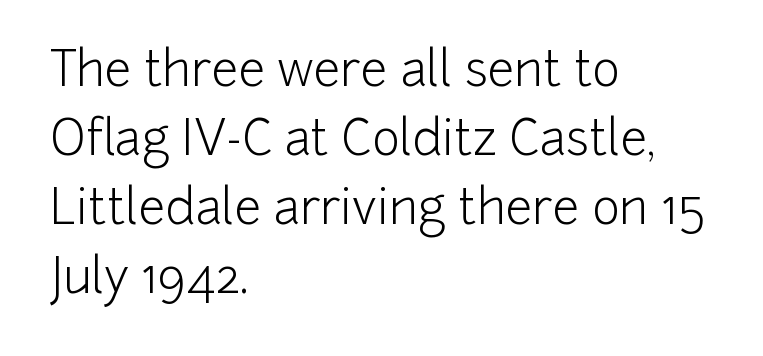
Each line starts at the same left margin while the right side varies. Do the characters align in a grid? No, the font is proportional. Honestly, the row spacing looks completely unremarkable. The letters stand upright; this is a roman face. Bare-footed words on every line. Compared with typical body copy, the letter spacing here is the same.
